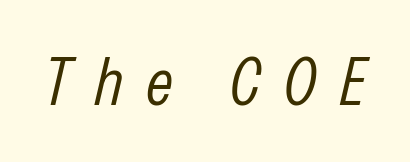
{"italic": "yes", "lean": "right", "slant_degrees": 13, "bold": "no", "weight": "light", "width": "condensed", "stroke_contrast": "low", "x_height": "medium", "monospaced": "no", "underline": "no", "letter_spacing": "wide", "letter_spacing_em": 0.34, "glyph_px": 67}
